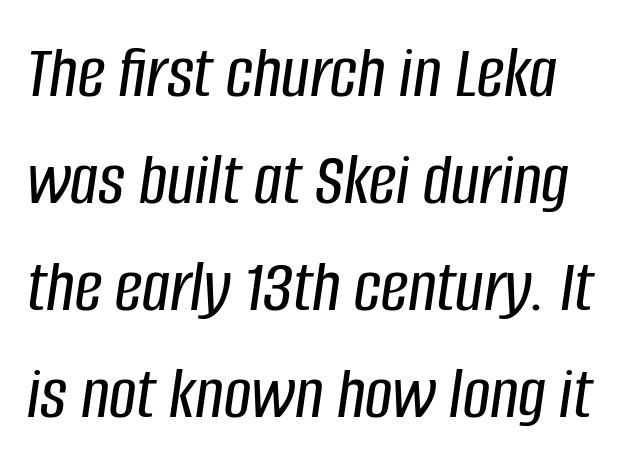
{"italic": "yes", "lean": "right", "slant_degrees": 8, "width": "condensed", "stroke_contrast": "low", "x_height": "large", "monospaced": "no", "underline": "no", "line_spacing": "normal", "line_spacing_ratio": 1.41, "letter_spacing": "normal", "letter_spacing_em": 0.0, "glyph_px": 76}
